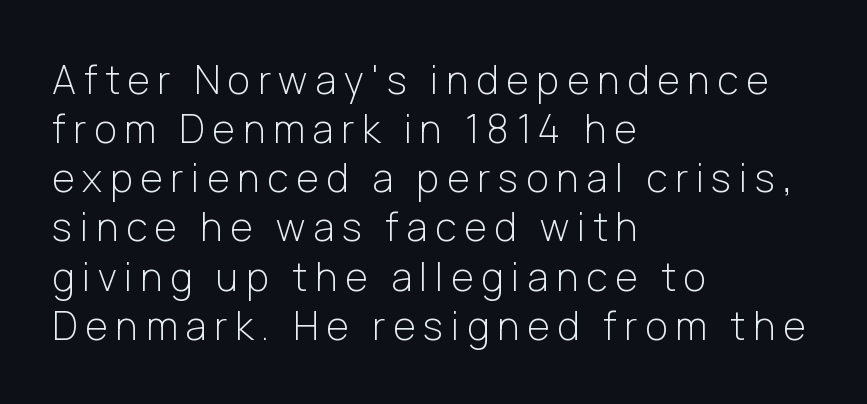
Q: Is the text bold? A: No.
Q: Is the text italic (slanted)? A: No, it is upright.
Q: Is the typeface a serif or a sans-serif typeface? A: Sans-serif.
Q: Is the text underlined? A: No.
Q: How is the paragraph aligned? A: Left-aligned.
Q: Is the spacing between letters normal or unusually wide? A: Unusually wide.
Q: Is the spacing between lines tight, normal or loose? A: Normal.
Q: Width (condensed, normal, or wide)? A: Normal.
Q: Stroke contrast? A: Low.
Q: x-height? A: Medium.
Q: Monospaced? A: No.
